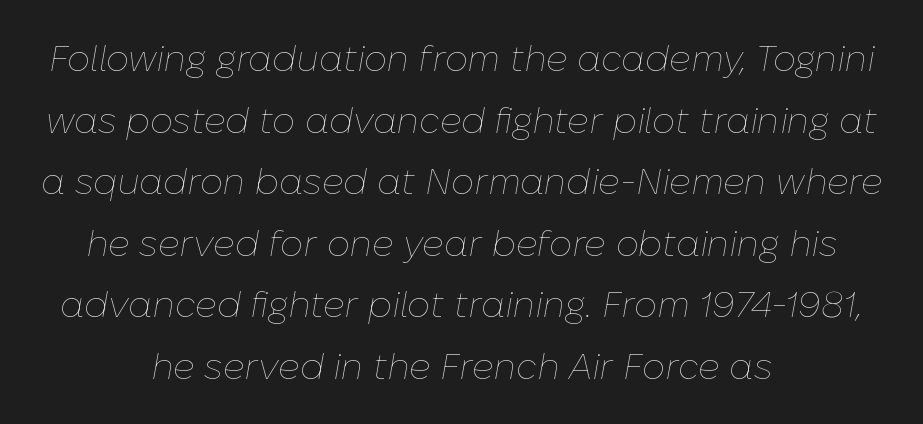
Q: Is the text bold? A: No.
Q: Is the text italic (slanted)? A: Yes, it leans right by about 10 degrees.
Q: Is the text underlined? A: No.
Q: How is the paragraph aligned? A: Centered.
Q: Is the spacing between letters normal or unusually wide? A: Normal.
Q: Width (condensed, normal, or wide)? A: Normal.
Q: Stroke contrast? A: Low.
Q: x-height? A: Medium.
Q: Monospaced? A: No.
